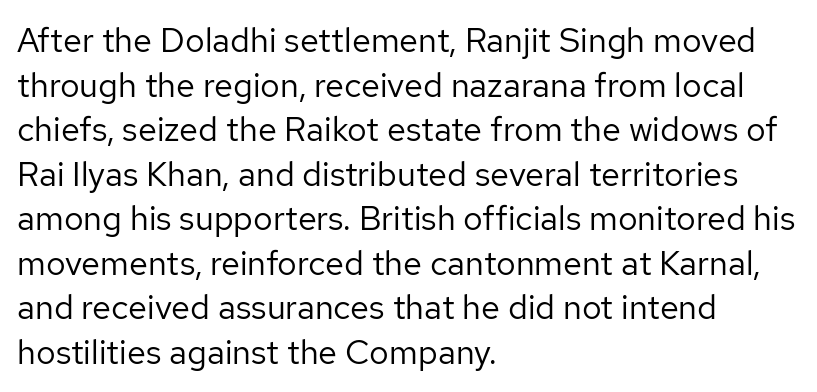
{"serif": "no", "italic": "no", "bold": "no", "weight": "regular", "width": "normal", "stroke_contrast": "low", "x_height": "medium", "monospaced": "no", "underline": "no", "align": "left", "line_spacing": "normal", "line_spacing_ratio": 1.31, "letter_spacing": "normal", "letter_spacing_em": 0.0, "glyph_px": 34}
